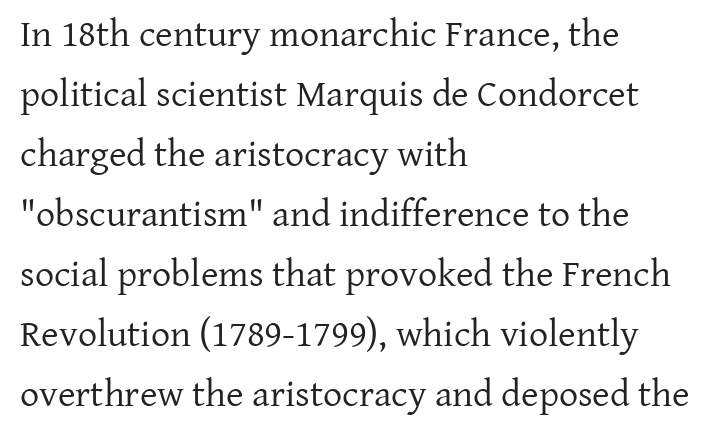
The image shows 38 px regular-weight serif type, upright; set left-aligned, normal line spacing (1.58x), normal letter spacing, not underlined; low stroke contrast and a medium x-height.
